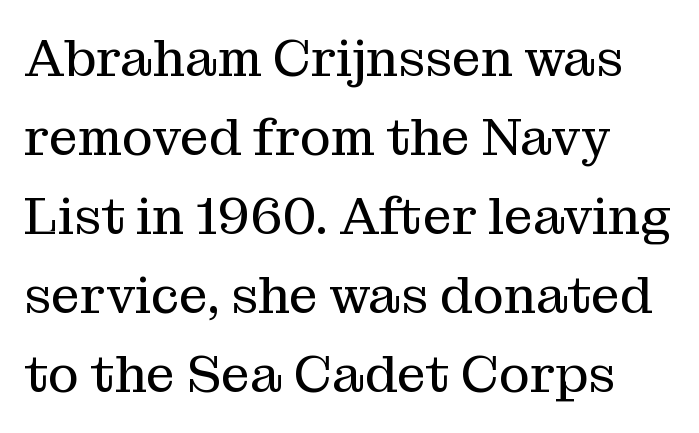
The image shows 52 px regular-weight serif type, upright; set normal line spacing (1.52x), normal letter spacing, not underlined; medium stroke contrast and a medium x-height.
